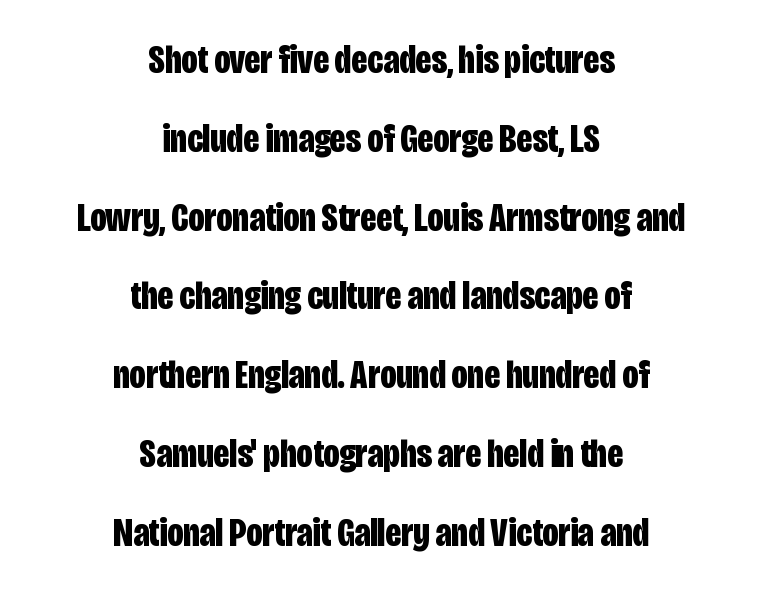
The image shows 40 px bold, condensed sans-serif type, upright; set centered, loose line spacing (1.97x), normal letter spacing, not underlined; low stroke contrast and a large x-height.
